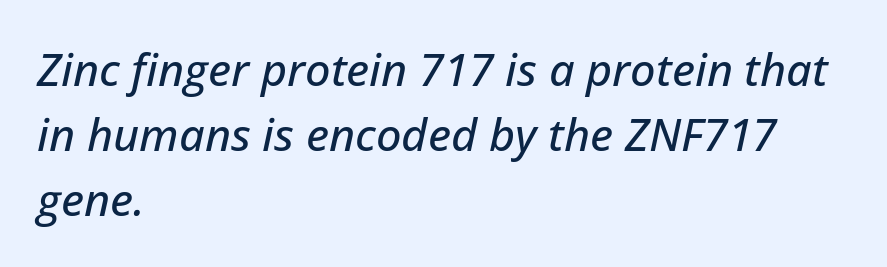
{"italic": "yes", "lean": "right", "slant_degrees": 12, "width": "normal", "stroke_contrast": "low", "x_height": "medium", "monospaced": "no", "underline": "no", "align": "left", "line_spacing": "normal", "line_spacing_ratio": 1.44, "letter_spacing": "normal", "letter_spacing_em": 0.0, "glyph_px": 45}
